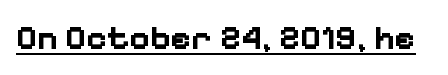
The image shows 35 px bold sans-serif type, upright; set normal letter spacing, underlined; low stroke contrast and a medium x-height.
